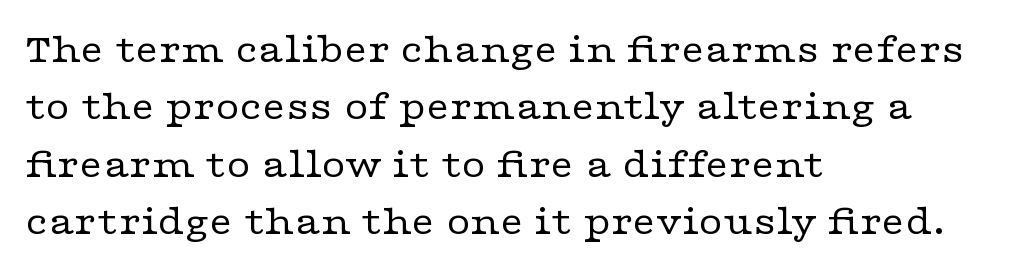
Notice how the stems are strictly vertical — no italics here. On a weight scale, this lands at 450 or below. Is there much room between lines? A standard amount, neither cramped nor airy. Descenders hang freely into open space. The face used here is seriffed, in the tradition of book romans.
